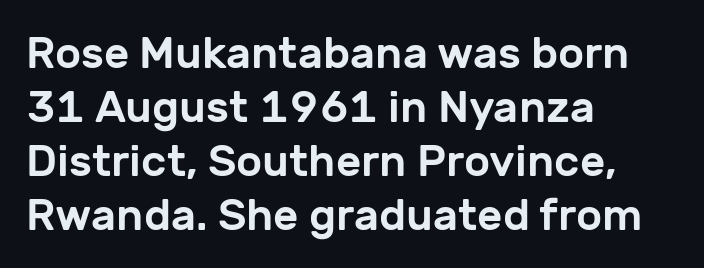
Q: Is the text italic (slanted)? A: No, it is upright.
Q: Is the typeface a serif or a sans-serif typeface? A: Sans-serif.
Q: Is the text underlined? A: No.
Q: How is the paragraph aligned? A: Left-aligned.
Q: Is the spacing between letters normal or unusually wide? A: Normal.
Q: Width (condensed, normal, or wide)? A: Normal.
Q: Stroke contrast? A: Low.
Q: x-height? A: Medium.
Q: Monospaced? A: No.
